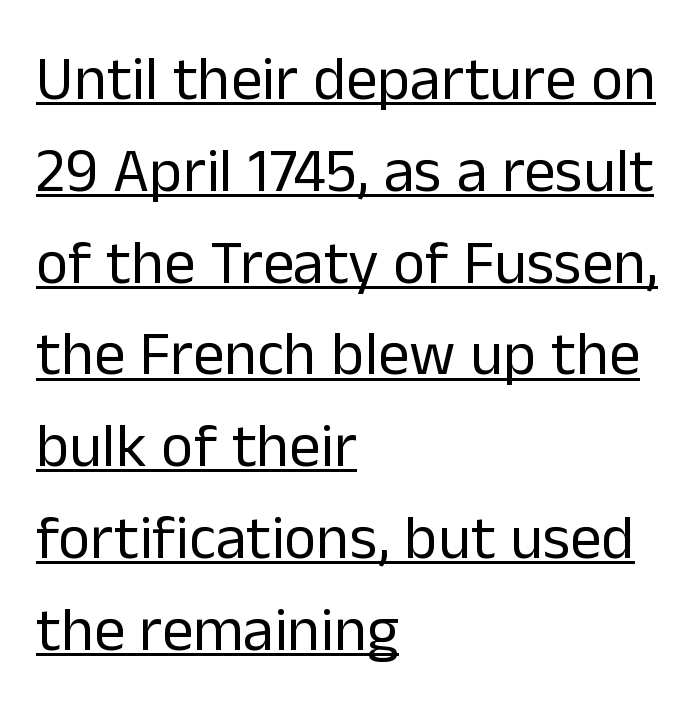
Q: Is the text bold? A: No.
Q: Is the text italic (slanted)? A: No, it is upright.
Q: Is the typeface a serif or a sans-serif typeface? A: Sans-serif.
Q: Is the text underlined? A: Yes.
Q: How is the paragraph aligned? A: Left-aligned.
Q: Is the spacing between letters normal or unusually wide? A: Normal.
Q: Is the spacing between lines tight, normal or loose? A: Normal.
Q: Width (condensed, normal, or wide)? A: Normal.
Q: Stroke contrast? A: Low.
Q: x-height? A: Medium.
Q: Monospaced? A: No.
